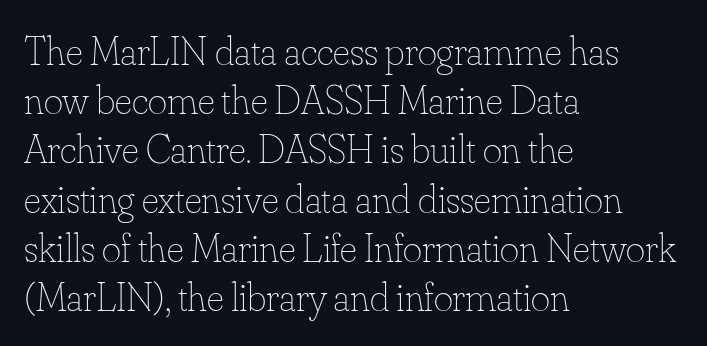
{"italic": "no", "bold": "no", "weight": "thin", "width": "normal", "stroke_contrast": "low", "x_height": "small", "monospaced": "no", "underline": "no", "align": "left", "line_spacing_ratio": 1.2, "letter_spacing": "normal", "letter_spacing_em": 0.0, "glyph_px": 41}
